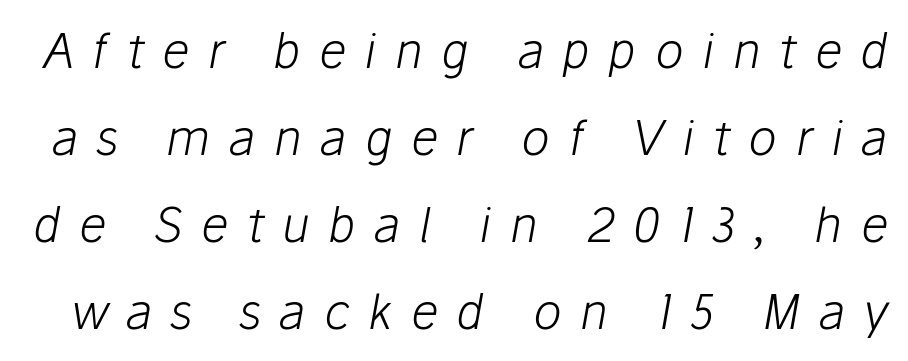
Tall strokes in this sample are angled rather than plumb. Caption: face not bold, strokes unweighted. Loose tracking; the words dissolve into strings of separated letters. No word sits above an underline. The face used here is proportionally spaced, like ordinary book or web type.
